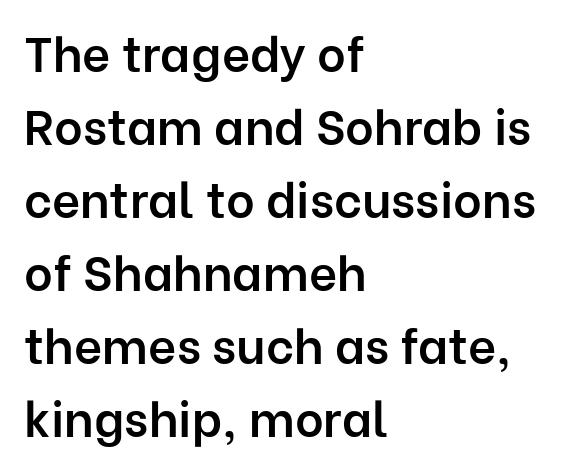
{"serif": "no", "italic": "no", "bold": "semi", "weight": "semibold", "width": "normal", "stroke_contrast": "low", "x_height": "medium", "monospaced": "no", "underline": "no", "align": "left", "line_spacing": "normal", "line_spacing_ratio": 1.49, "letter_spacing": "normal", "letter_spacing_em": 0.0, "glyph_px": 49}
